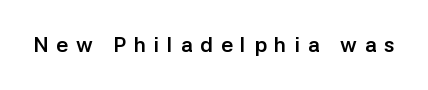
The letterforms stand isolated, each surrounded by extra space. Quick note: not italic, upright. A full-strength bold gives these letters their thick strokes. Each row of text sits above clean, open space.
